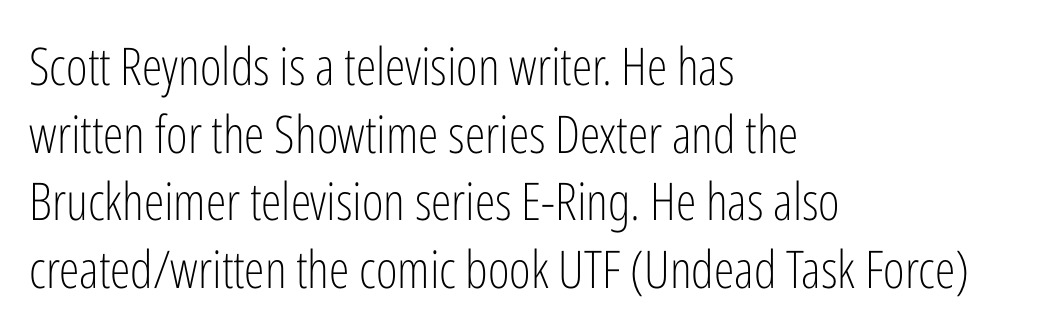
Style check: upright. Bold? No — there's no thickening of the strokes. Each letter keeps its own natural width here, so spacing adapts to shape. Typographically, this falls in the sans-serif category.
